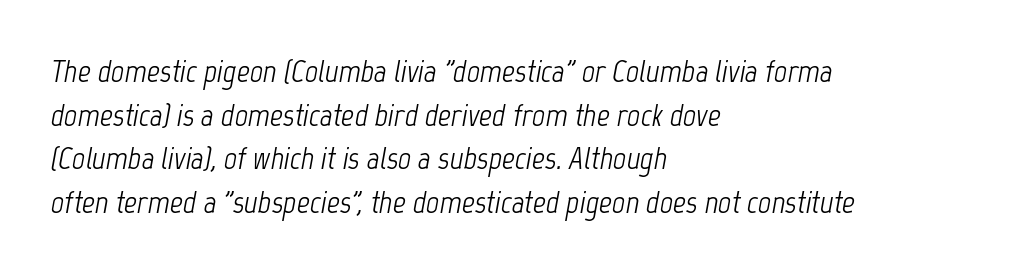
The image shows 32 px light, condensed type, italic (leaning right); set left-aligned, normal line spacing (1.36x), normal letter spacing, not underlined; low stroke contrast and a medium x-height.
